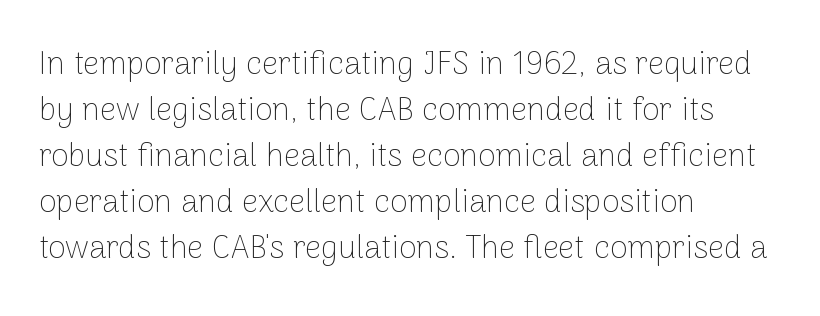
The passage shown is not bold in any degree. Is this a fixed-width face? No — the glyphs have proportional, varying widths. Vertically, the passage feels balanced, rows spaced as you'd expect. Underline: absent. In terms of letterspacing, this is plain default setting. The typesetter chose a ragged-right arrangement here.
